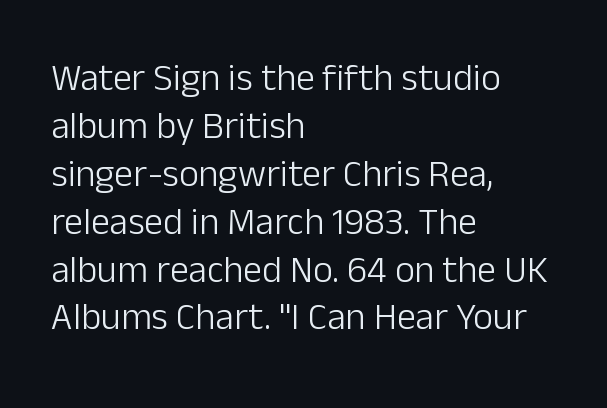
Ordinary non-slanted type is in use. In CSS terms this would be text-align: left. The passage shown is typeset with a sans-serif family. Type without underlining. The letters advance in unequal steps, a hallmark of proportional type.
